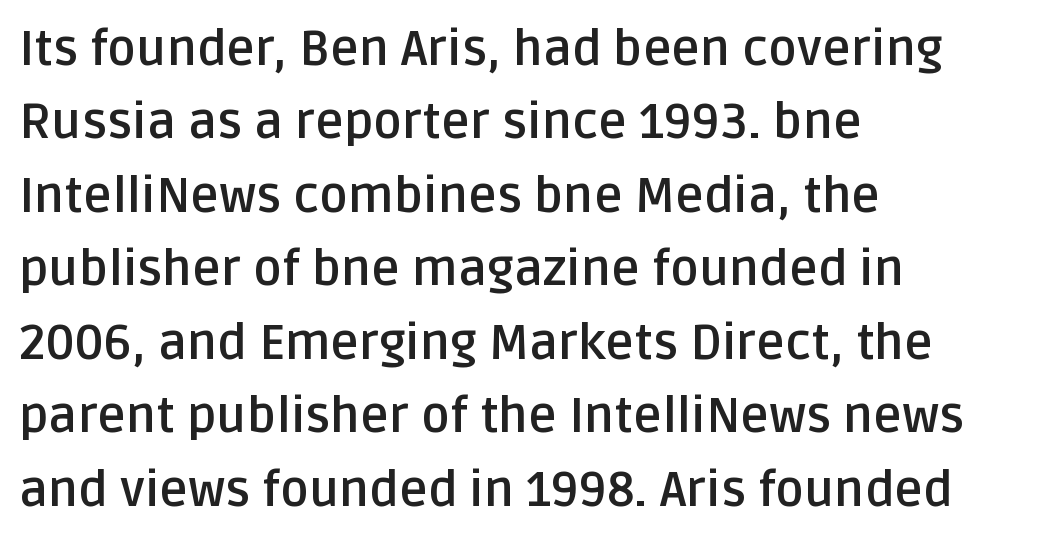
{"serif": "no", "italic": "no", "bold": "yes", "weight": "semibold", "width": "normal", "stroke_contrast": "low", "x_height": "large", "monospaced": "no", "underline": "no", "align": "left", "line_spacing": "normal", "line_spacing_ratio": 1.5, "letter_spacing": "normal", "letter_spacing_em": 0.0, "glyph_px": 49}
